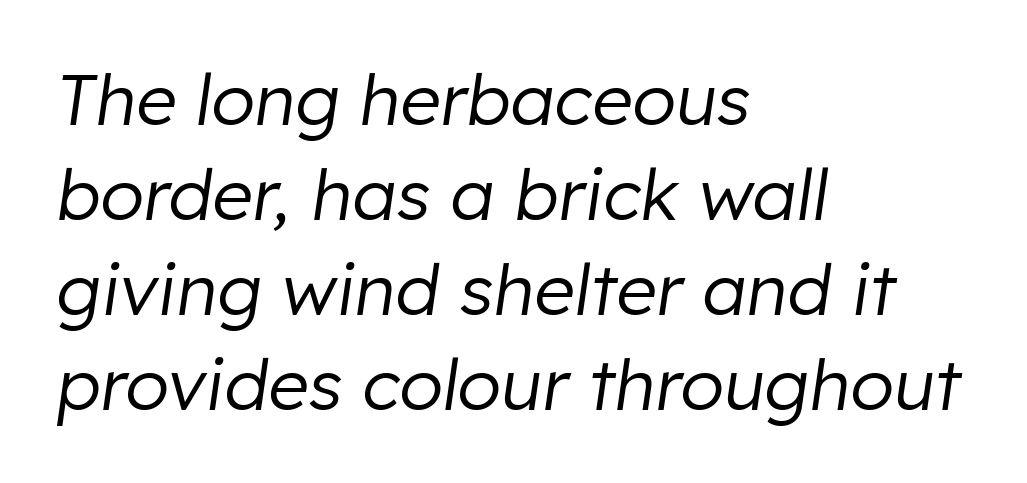
Students, note that the glyphs here touch the page at normal intervals. Interline gaps are of average width in this sample. Bold? No — there's no thickening of the strokes. Layout note: lines flush left.
